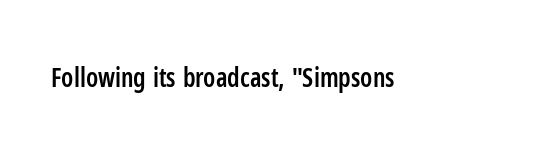
Q: Is the text bold? A: Semi-bold.
Q: Is the text italic (slanted)? A: No, it is upright.
Q: Is the text underlined? A: No.
Q: Is the spacing between letters normal or unusually wide? A: Normal.
